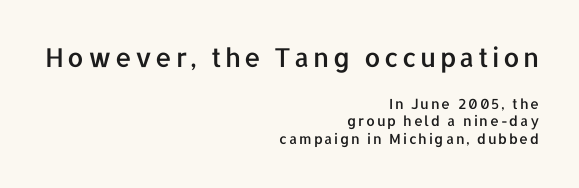
{"italic": "no", "underline": "no", "align": "right", "line_spacing": "normal", "line_spacing_ratio": 1.26, "larger_block": "first", "size_ratio": 1.86, "glyph_px": 26}
